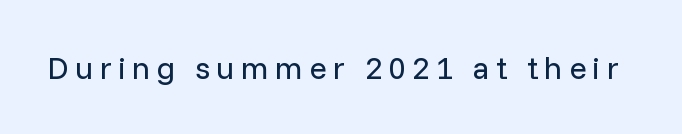
The image shows 32 px regular-weight sans-serif type, upright; set not underlined; low stroke contrast and a medium x-height.
